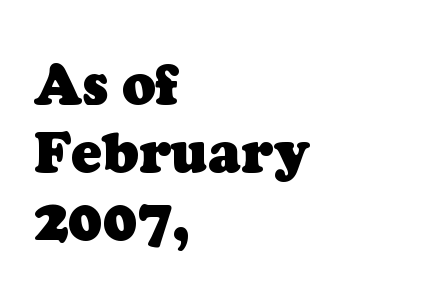
The typeface chosen for these lines features serifs. The letters are bold, with thick, heavy strokes. Spacing verdict: proportional, widths tailored to each character. The typesetter chose a ragged-right arrangement here.
